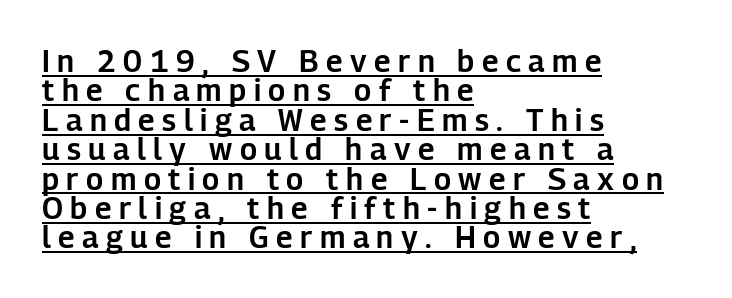
{"serif": "no", "italic": "no", "width": "normal", "stroke_contrast": "low", "x_height": "medium", "monospaced": "no", "underline": "yes", "align": "left", "line_spacing": "tight", "line_spacing_ratio": 0.98, "letter_spacing": "wide", "letter_spacing_em": 0.25, "glyph_px": 30}
